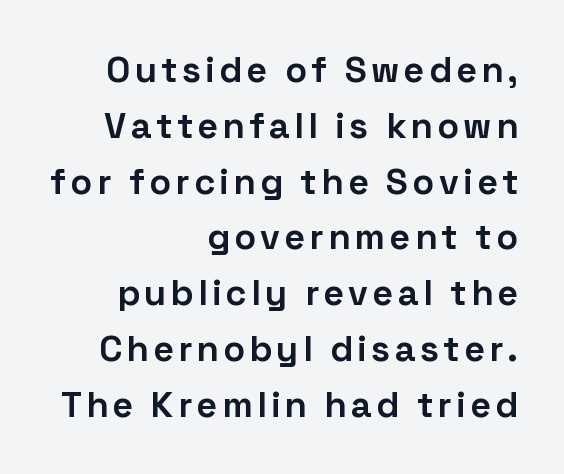
{"serif": "no", "italic": "no", "bold": "yes", "weight": "bold", "width": "normal", "stroke_contrast": "low", "x_height": "medium", "monospaced": "no", "underline": "no", "align": "right", "line_spacing": "normal", "line_spacing_ratio": 1.55, "glyph_px": 36}
